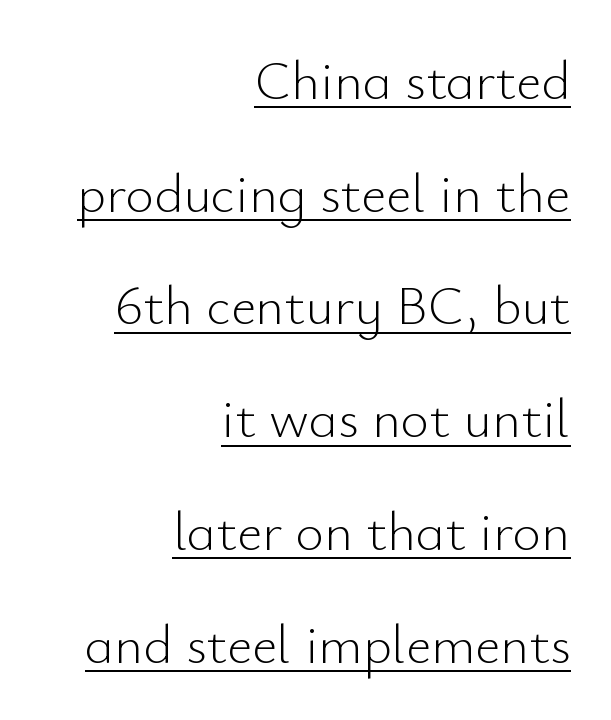
{"serif": "no", "italic": "no", "bold": "no", "weight": "light", "width": "normal", "stroke_contrast": "low", "x_height": "small", "monospaced": "no", "underline": "yes", "align": "right", "line_spacing": "loose", "line_spacing_ratio": 2.05, "letter_spacing": "normal", "letter_spacing_em": 0.0, "glyph_px": 55}
